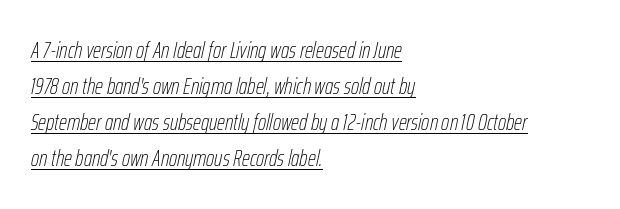
Q: Is the text bold? A: No.
Q: Is the text italic (slanted)? A: Yes, it leans right by about 12 degrees.
Q: Is the text underlined? A: Yes.
Q: How is the paragraph aligned? A: Left-aligned.
Q: Is the spacing between letters normal or unusually wide? A: Normal.
Q: Is the spacing between lines tight, normal or loose? A: Normal.
